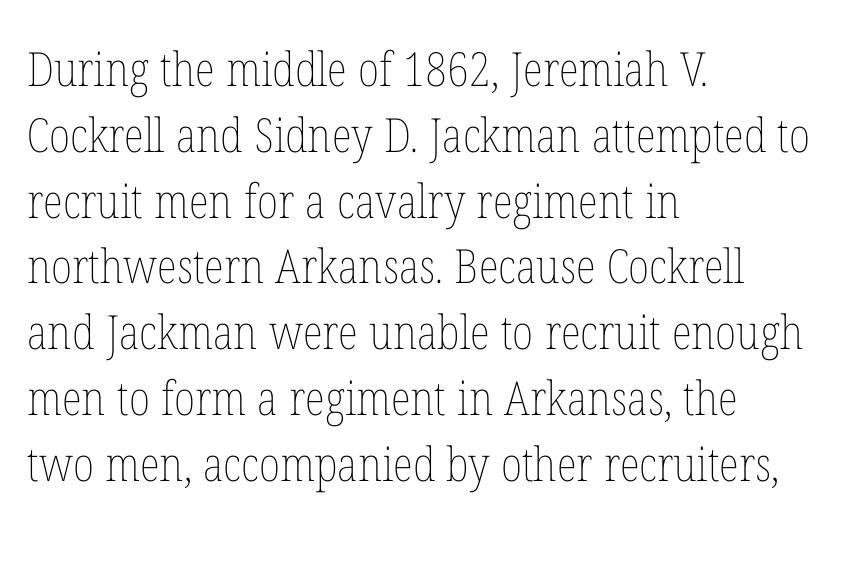
The line-height multiplier appears to be the usual default. The area under the type is left untouched. These lines are rendered in a variable-pitch font. Each stroke keeps to a modest, everyday thickness or less. A student would call this left alignment; a typographer would say flush left, rag right. Nope, not italic — everything's standing straight.
